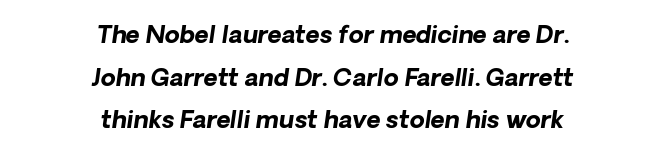
Teacher's note: observe the equal gaps on both sides — that is centered alignment. Check under the words: just untouched page. Plenty of ink on the page — the face is bold. How are the letters spaced? Ordinarily, with no added tracking.
